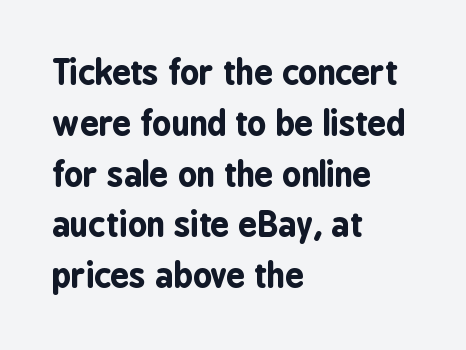
The image shows 33 px bold, condensed sans-serif type, upright; set left-aligned, normal line spacing (1.54x), normal letter spacing, not underlined; low stroke contrast and a medium x-height.
